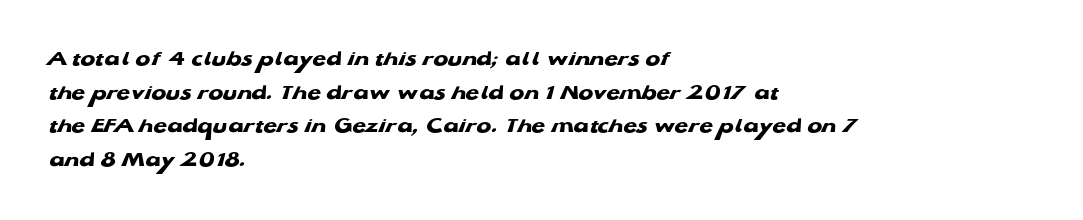
The image shows 22 px bold type; set left-aligned, normal line spacing (1.53x), normal letter spacing, not underlined.
